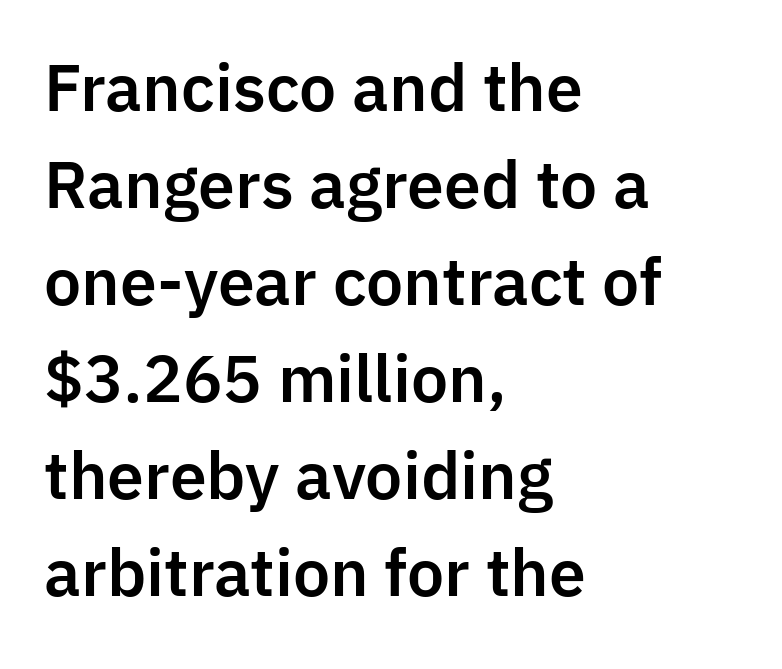
Q: Is the text italic (slanted)? A: No, it is upright.
Q: Is the typeface a serif or a sans-serif typeface? A: Sans-serif.
Q: Is the text underlined? A: No.
Q: How is the paragraph aligned? A: Left-aligned.
Q: Is the spacing between letters normal or unusually wide? A: Normal.
Q: Is the spacing between lines tight, normal or loose? A: Normal.
Q: Width (condensed, normal, or wide)? A: Normal.
Q: Stroke contrast? A: Low.
Q: x-height? A: Medium.
Q: Monospaced? A: No.
